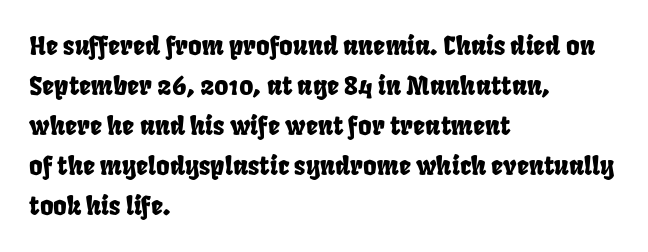
Descender tails drop into unmarked territory. Leading matches the norm, producing a regular column. Here the glyphs are tracked normally, forming tight word shapes. In CSS terms this would be text-align: left.
